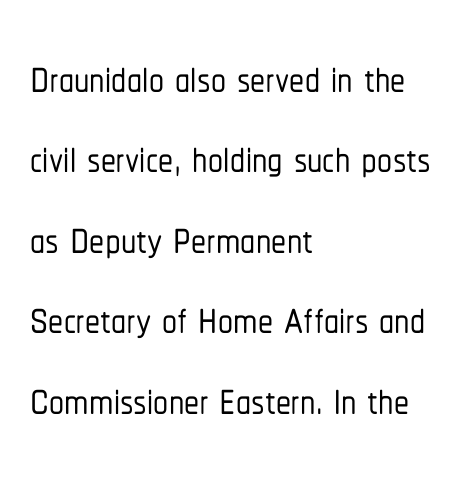
Here the designer chose a conventional face with non-uniform glyph widths. Examine the stroke ends and you'll find no serifs. Italic? Not at all — the glyphs are vertical. The compositor pushed each line to the left boundary. Standard letterfit; no display-style spreading of the glyphs.
